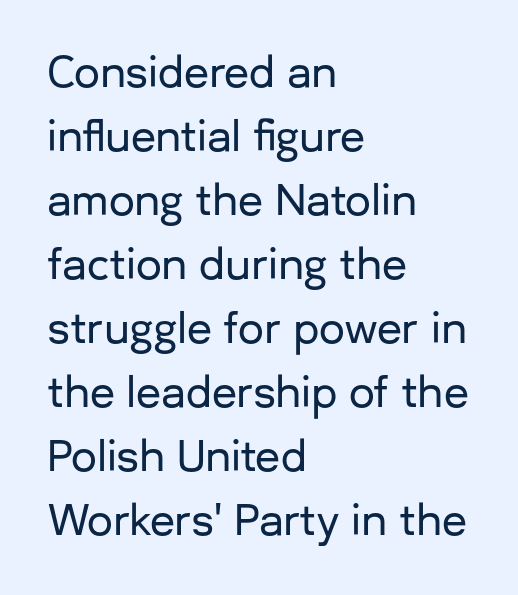
Horizontal alignment here is leftward, the default for most running prose. Letterform terminals end flat and unadorned throughout the passage. Students, observe: this is what conventionally led text looks like. Spacing verdict: proportional, widths tailored to each character. Short note: letters normally spaced. Type without underlining.
